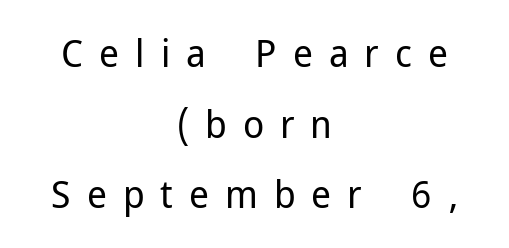
Q: Is the text bold? A: No.
Q: Is the text italic (slanted)? A: No, it is upright.
Q: Is the typeface a serif or a sans-serif typeface? A: Sans-serif.
Q: Is the text underlined? A: No.
Q: How is the paragraph aligned? A: Centered.
Q: Is the spacing between letters normal or unusually wide? A: Unusually wide.
Q: Width (condensed, normal, or wide)? A: Normal.
Q: Stroke contrast? A: Low.
Q: x-height? A: Medium.
Q: Monospaced? A: No.
